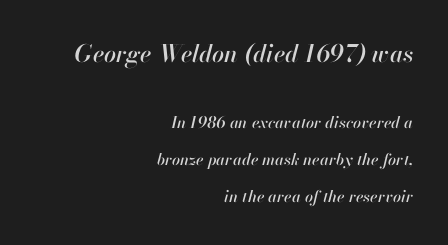
{"italic": "yes", "lean": "right", "slant_degrees": 13, "underline": "no", "align": "right", "line_spacing": "loose", "line_spacing_ratio": 2.32, "letter_spacing": "normal", "letter_spacing_em": 0.0, "larger_block": "first", "size_ratio": 1.5, "glyph_px": 24}
